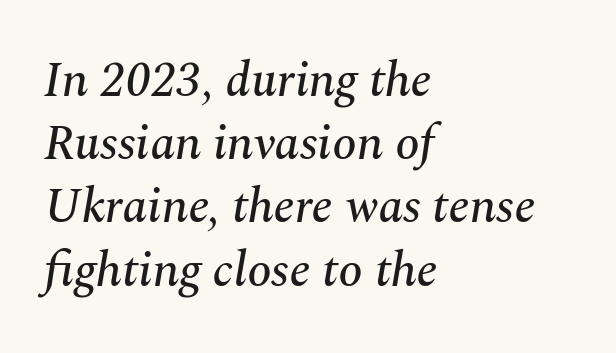
{"serif": "yes", "italic": "yes", "lean": "right", "slant_degrees": 10, "width": "normal", "stroke_contrast": "medium", "x_height": "medium", "monospaced": "no", "underline": "no", "align": "left", "line_spacing": "normal", "line_spacing_ratio": 1.29, "letter_spacing": "normal", "letter_spacing_em": 0.0, "glyph_px": 49}
